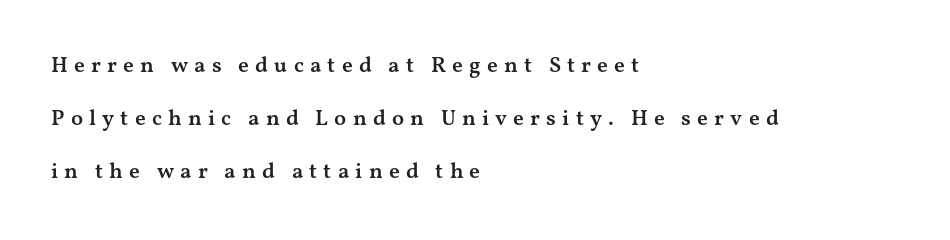
{"italic": "no", "bold": "semi", "underline": "no", "align": "left", "line_spacing": "loose", "line_spacing_ratio": 2.42, "letter_spacing": "wide", "letter_spacing_em": 0.28, "glyph_px": 22}
